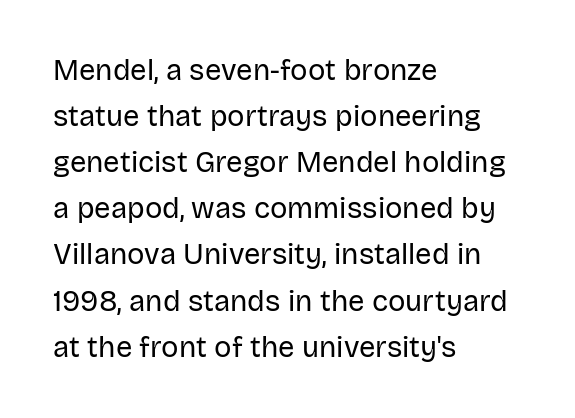
Q: Is the text bold? A: No.
Q: Is the text italic (slanted)? A: No, it is upright.
Q: Is the typeface a serif or a sans-serif typeface? A: Sans-serif.
Q: Is the text underlined? A: No.
Q: How is the paragraph aligned? A: Left-aligned.
Q: Is the spacing between letters normal or unusually wide? A: Normal.
Q: Is the spacing between lines tight, normal or loose? A: Normal.
Q: Width (condensed, normal, or wide)? A: Normal.
Q: Stroke contrast? A: Low.
Q: x-height? A: Large.
Q: Monospaced? A: No.
